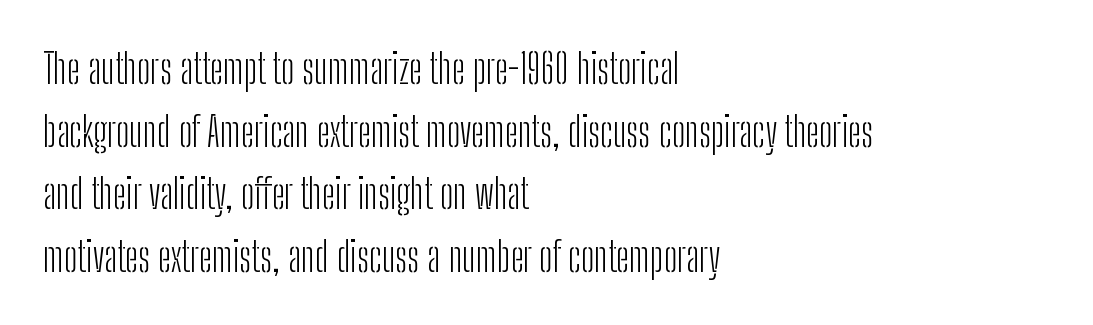
The image shows 41 px light, condensed sans-serif type, upright; set left-aligned, normal line spacing (1.53x), normal letter spacing, not underlined; low stroke contrast and a medium x-height.
